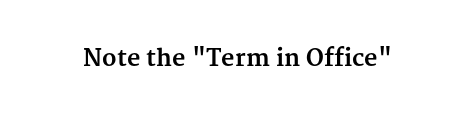
{"italic": "no", "bold": "yes", "underline": "no", "letter_spacing": "normal", "letter_spacing_em": 0.0, "glyph_px": 23}
